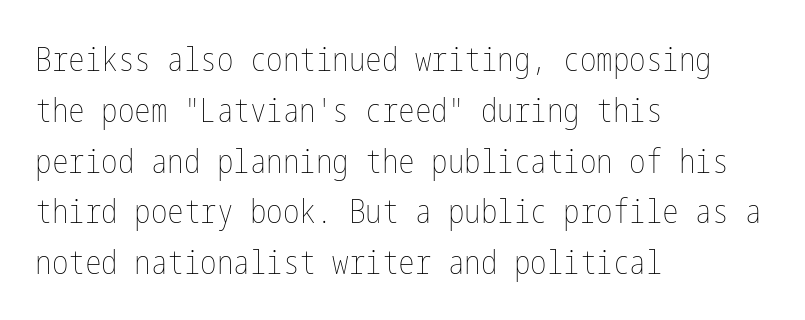
Vertical strokes here are truly vertical. You could call the tracking neutral — neither tight nor loose. Compared with typical paragraphs, the rows here are spaced about the same. This is not heavy type; no bold has been used. The typesetter chose a ragged-right arrangement here. Bare-footed words on every line.
